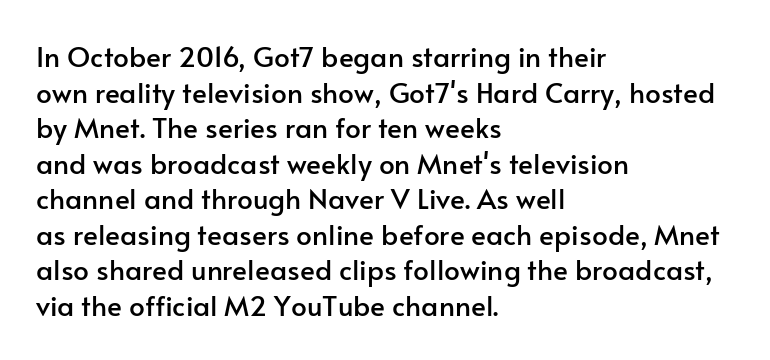
The image shows 28 px sans-serif type, upright; set left-aligned, normal line spacing (1.27x), normal letter spacing, not underlined; low stroke contrast and a small x-height.
